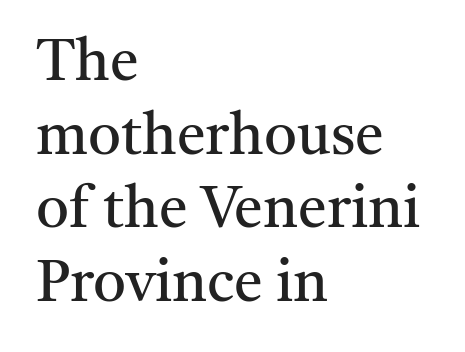
Q: Is the text bold? A: No.
Q: Is the text italic (slanted)? A: No, it is upright.
Q: Is the typeface a serif or a sans-serif typeface? A: Serif.
Q: Is the text underlined? A: No.
Q: How is the paragraph aligned? A: Left-aligned.
Q: Is the spacing between letters normal or unusually wide? A: Normal.
Q: Is the spacing between lines tight, normal or loose? A: Normal.
Q: Width (condensed, normal, or wide)? A: Normal.
Q: Stroke contrast? A: Medium.
Q: x-height? A: Medium.
Q: Monospaced? A: No.
